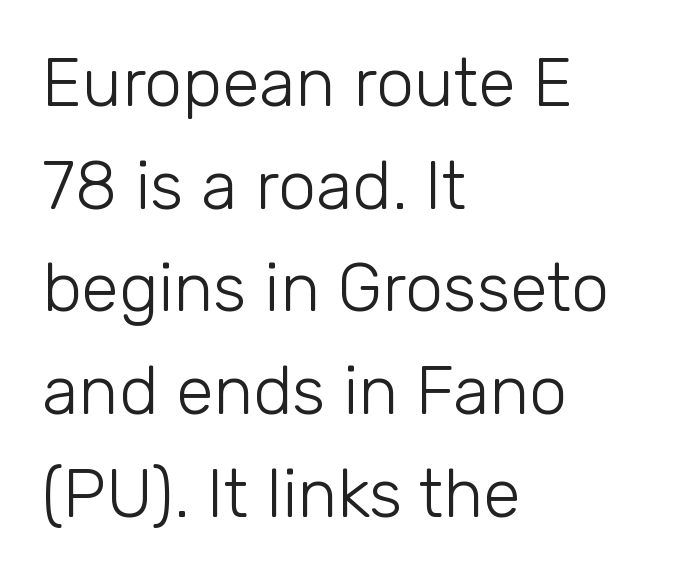
Look at the tracking — it's just the regular setting, nothing added. This sample uses an upright cut, with every glyph sitting square on the baseline. In CSS terms this would be text-align: left. Leading matches the norm, producing a regular column. Character widths vary here, with narrow letters taking less room than wide ones. Words float on clear page, feet unadorned.
